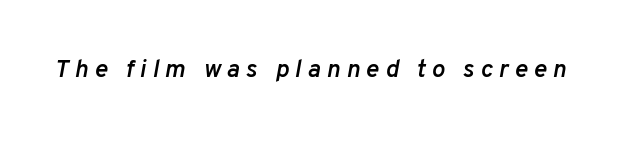
The image shows 25 px text type, italic (leaning right); set unusually wide letter spacing (+0.24 em), not underlined.
